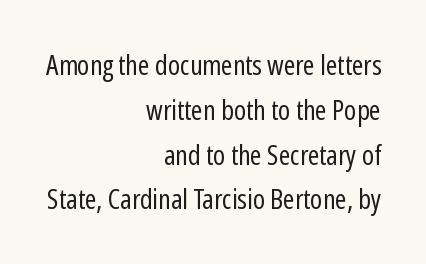
Q: Is the text bold? A: No.
Q: Is the text italic (slanted)? A: No, it is upright.
Q: Is the typeface a serif or a sans-serif typeface? A: Sans-serif.
Q: Is the text underlined? A: No.
Q: How is the paragraph aligned? A: Right-aligned.
Q: Is the spacing between letters normal or unusually wide? A: Normal.
Q: Is the spacing between lines tight, normal or loose? A: Normal.
Q: Width (condensed, normal, or wide)? A: Condensed.
Q: Stroke contrast? A: Low.
Q: x-height? A: Medium.
Q: Monospaced? A: No.
